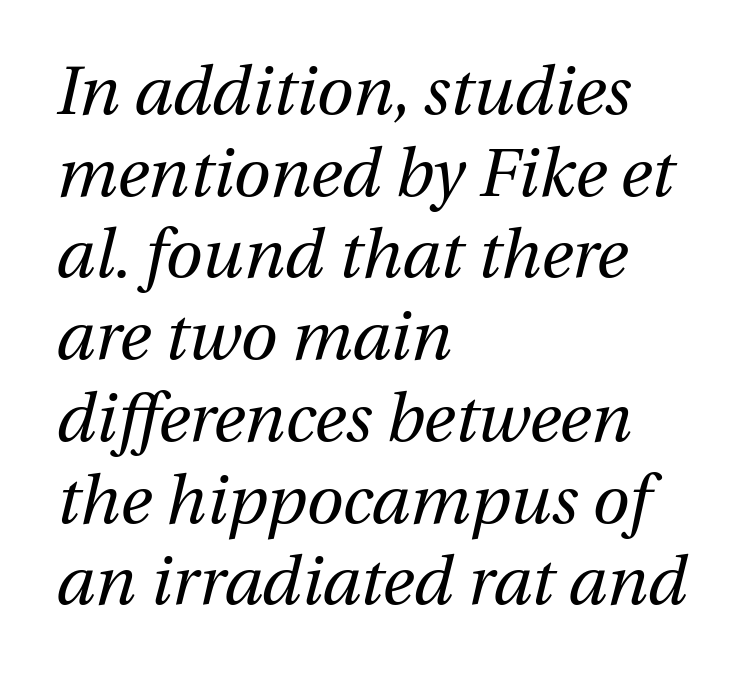
This reads as an unemphasized weight, regular at the heaviest. This sample has the flowing, uneven cadence of proportional lettering. No extra tracking has been applied to these lines. Tall strokes in this sample are angled rather than plumb. Layout note: lines flush left. Plain, unruled lines of type.
